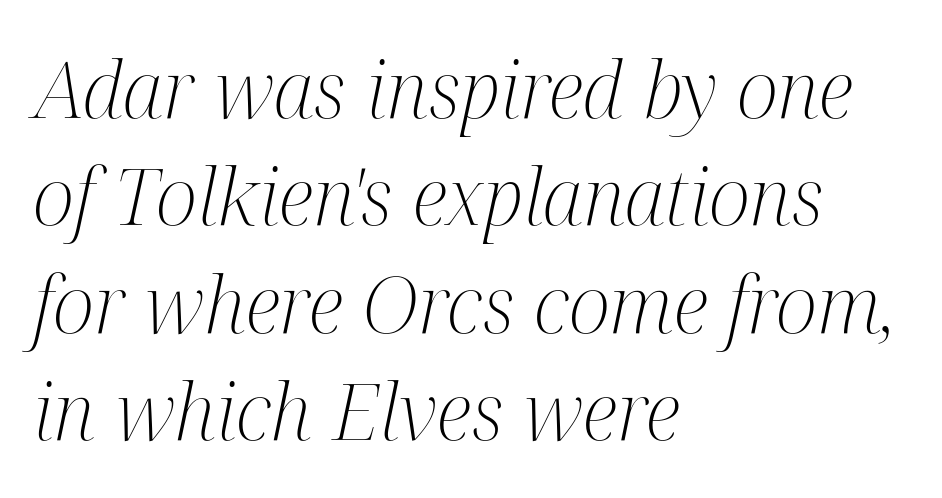
The image shows 79 px light, condensed serif type, italic (leaning right); set left-aligned, normal line spacing (1.36x), normal letter spacing, not underlined; medium stroke contrast and a medium x-height.
